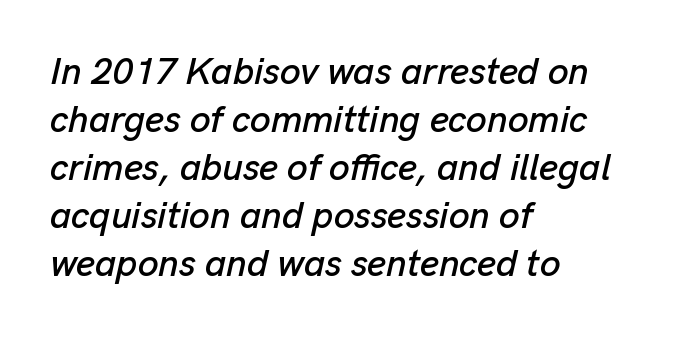
The image shows 37 px text type, italic (leaning right); set left-aligned, normal line spacing (1.3x), normal letter spacing, not underlined; low stroke contrast and a medium x-height.
